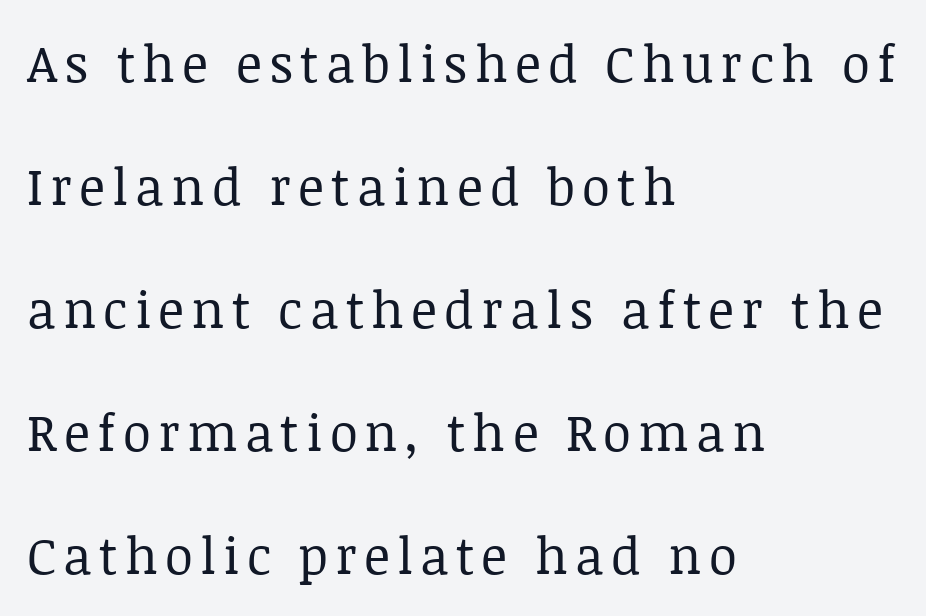
The image shows 51 px regular-weight serif type, upright; set left-aligned, loose line spacing (2.41x), not underlined; low stroke contrast and a large x-height.
